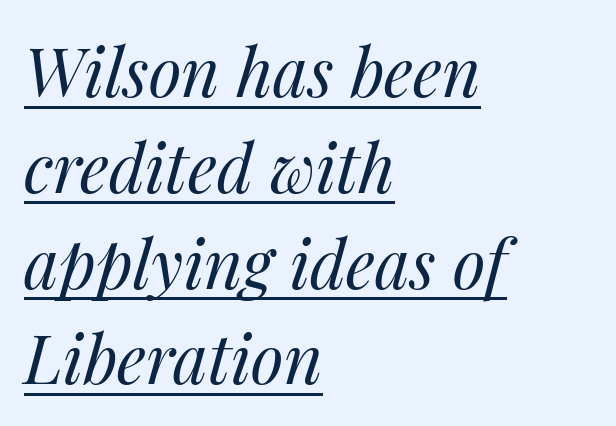
The image shows 67 px regular-weight type, italic (leaning right); set left-aligned, normal line spacing (1.43x), normal letter spacing, underlined; medium stroke contrast and a medium x-height.
